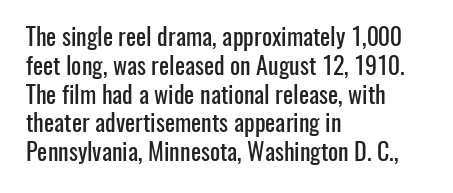
Q: Is the text italic (slanted)? A: No, it is upright.
Q: Is the text underlined? A: No.
Q: How is the paragraph aligned? A: Left-aligned.
Q: Is the spacing between letters normal or unusually wide? A: Normal.
